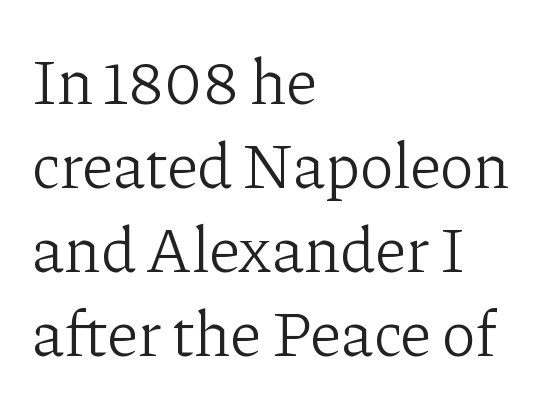
The image shows 64 px light serif type, upright; set left-aligned, normal line spacing (1.31x), normal letter spacing, not underlined; low stroke contrast and a medium x-height.
